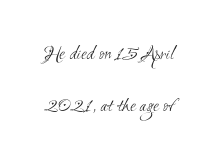
Q: Is the text bold? A: No.
Q: Is the text underlined? A: No.
Q: Is the spacing between letters normal or unusually wide? A: Normal.
Q: Is the spacing between lines tight, normal or loose? A: Loose.
